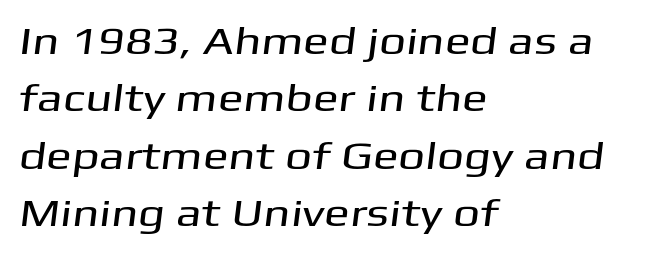
{"serif": "no", "width": "wide", "stroke_contrast": "medium", "x_height": "medium", "monospaced": "no", "underline": "no", "align": "left", "line_spacing": "normal", "line_spacing_ratio": 1.51, "letter_spacing": "normal", "letter_spacing_em": 0.0, "glyph_px": 38}
